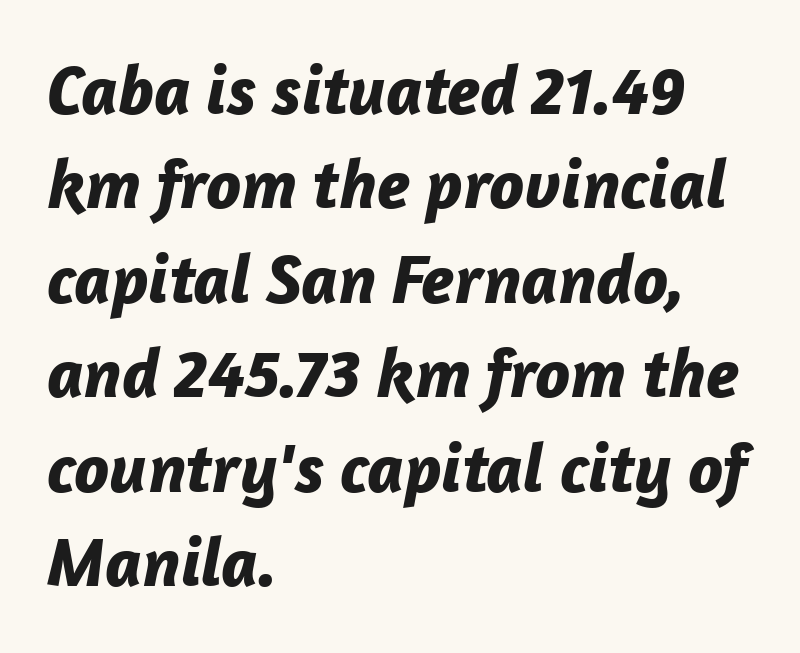
The image shows 70 px bold type, italic (leaning right); set left-aligned, normal line spacing (1.35x), normal letter spacing, not underlined; low stroke contrast and a medium x-height.
